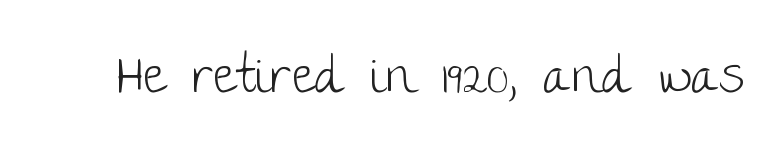
Q: Is the text bold? A: No.
Q: Is the text italic (slanted)? A: No, it is upright.
Q: Is the typeface a serif or a sans-serif typeface? A: Sans-serif.
Q: Is the text underlined? A: No.
Q: Is the spacing between letters normal or unusually wide? A: Normal.
Q: Width (condensed, normal, or wide)? A: Normal.
Q: Stroke contrast? A: Low.
Q: x-height? A: Large.
Q: Monospaced? A: No.
